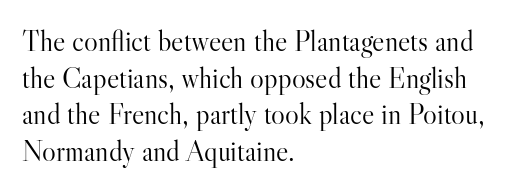
{"serif": "yes", "italic": "no", "bold": "no", "weight": "light", "width": "normal", "stroke_contrast": "high", "x_height": "small", "monospaced": "no", "underline": "no", "align": "left", "line_spacing": "normal", "line_spacing_ratio": 1.26, "letter_spacing": "normal", "letter_spacing_em": 0.0, "glyph_px": 29}
